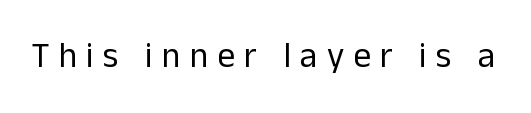
The specimen reads as upright at a glance. Serifs: no, the terminals of the letterforms are clean. Substantial extra tracking has been applied to these lines. The passage shown is typed in a proportional face where columns would drift. Stroke mass is kept to a normal reading level or below.
